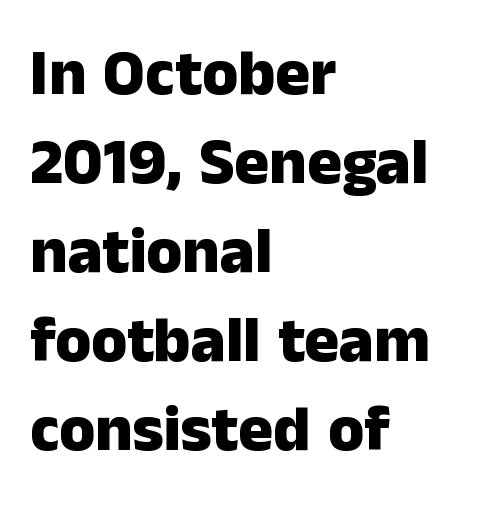
The image shows 65 px heavy sans-serif type, upright; set left-aligned, normal line spacing (1.37x), normal letter spacing, not underlined; low stroke contrast and a medium x-height.
